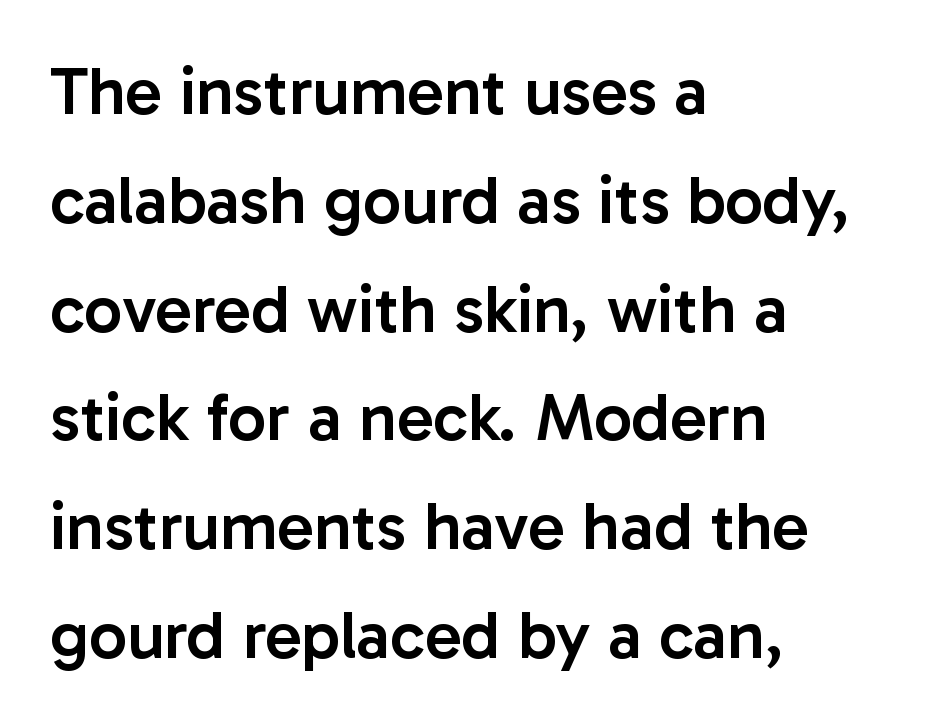
{"serif": "no", "italic": "no", "bold": "semi", "weight": "semibold", "width": "normal", "stroke_contrast": "low", "x_height": "medium", "monospaced": "no", "underline": "no", "align": "left", "line_spacing": "normal", "line_spacing_ratio": 1.6, "letter_spacing": "normal", "letter_spacing_em": 0.0, "glyph_px": 68}
